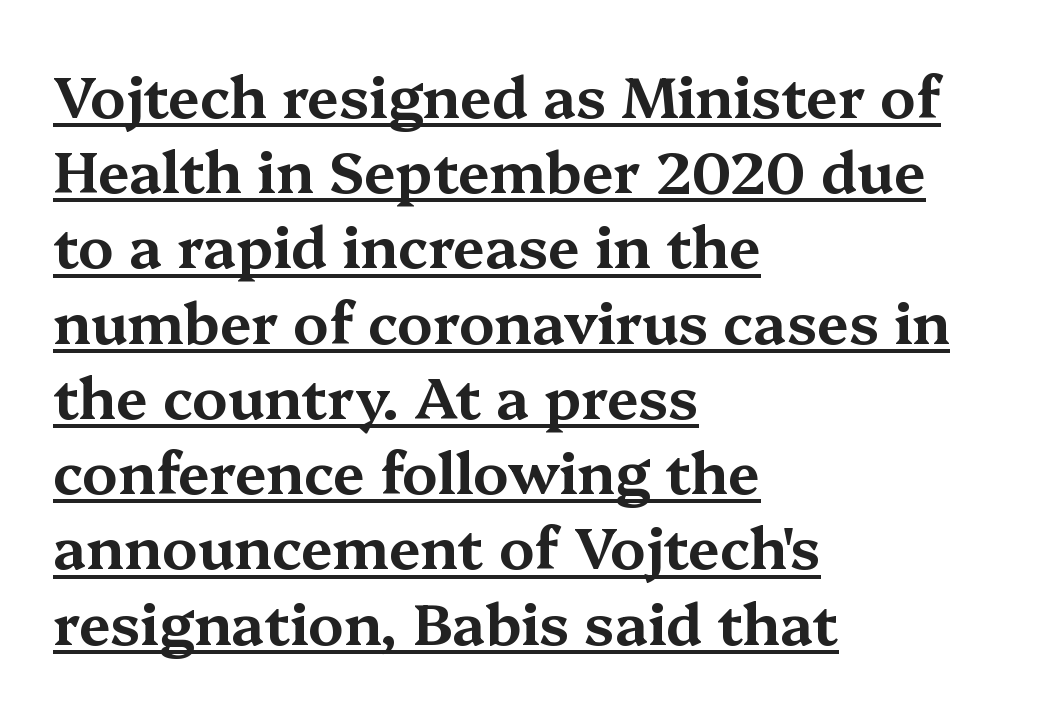
The rendering anchors every line to the left-hand side. The passage shown is typeset with a serif family. The specimen reads as upright at a glance. Spacing verdict: proportional, widths tailored to each character. How are the letters spaced? Ordinarily, with no added tracking.
